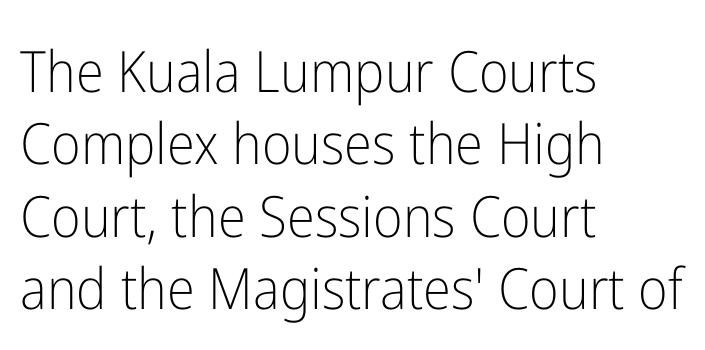
Heft: none added — not bold. This rendering employs a face without finishing strokes, i.e., a sans-serif. This sample keeps an unexceptional amount of space between lines. Spacing verdict: proportional, widths tailored to each character. The compositor pushed each line to the left boundary. Posture: upright roman.
